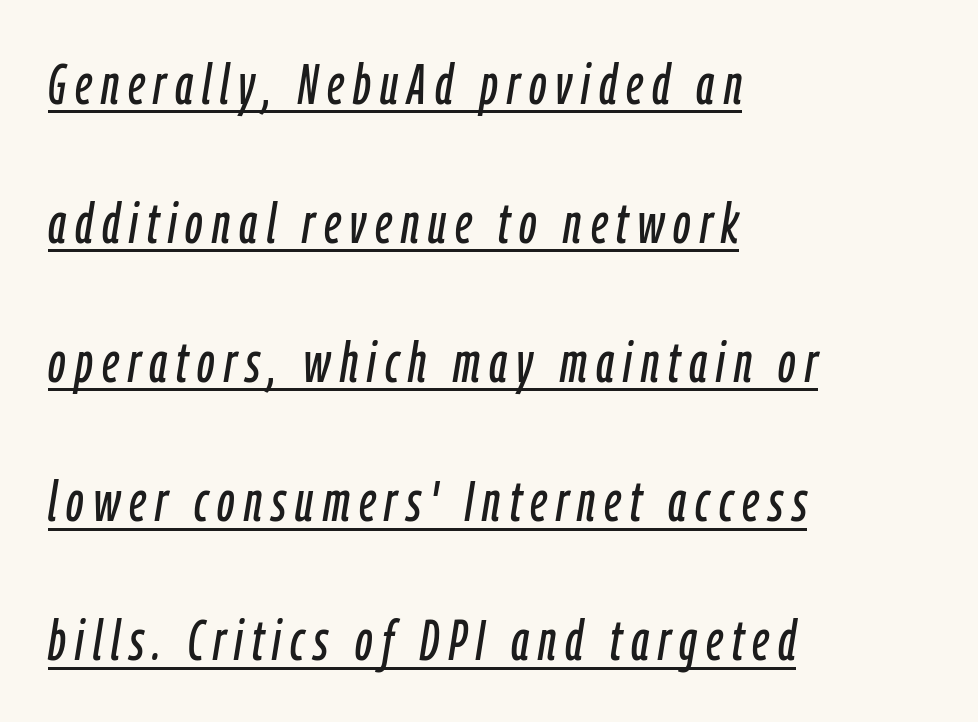
{"italic": "yes", "lean": "right", "slant_degrees": 9, "width": "condensed", "stroke_contrast": "low", "x_height": "medium", "monospaced": "no", "underline": "yes", "align": "left", "line_spacing": "loose", "line_spacing_ratio": 2.44, "glyph_px": 57}
